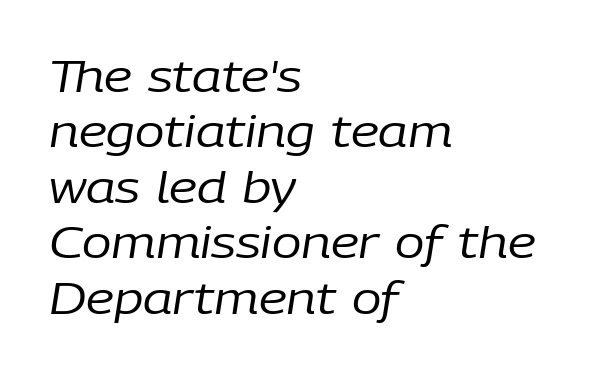
{"italic": "yes", "lean": "right", "slant_degrees": 9, "bold": "no", "weight": "regular", "width": "normal", "stroke_contrast": "low", "x_height": "medium", "monospaced": "no", "underline": "no", "align": "left", "line_spacing": "normal", "line_spacing_ratio": 1.26, "letter_spacing": "normal", "letter_spacing_em": 0.0, "glyph_px": 44}
